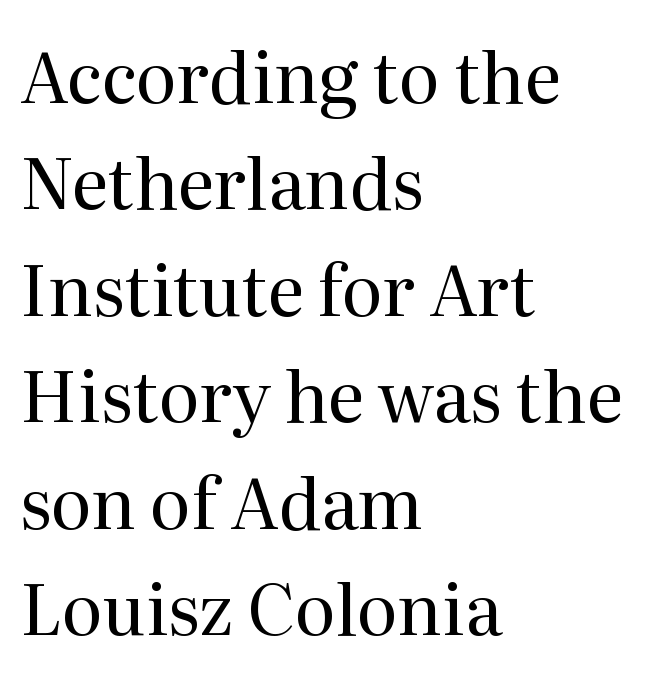
{"serif": "yes", "italic": "no", "bold": "no", "weight": "regular", "width": "normal", "stroke_contrast": "medium", "x_height": "medium", "monospaced": "no", "underline": "no", "align": "left", "line_spacing": "normal", "line_spacing_ratio": 1.52, "letter_spacing": "normal", "letter_spacing_em": 0.0, "glyph_px": 70}
